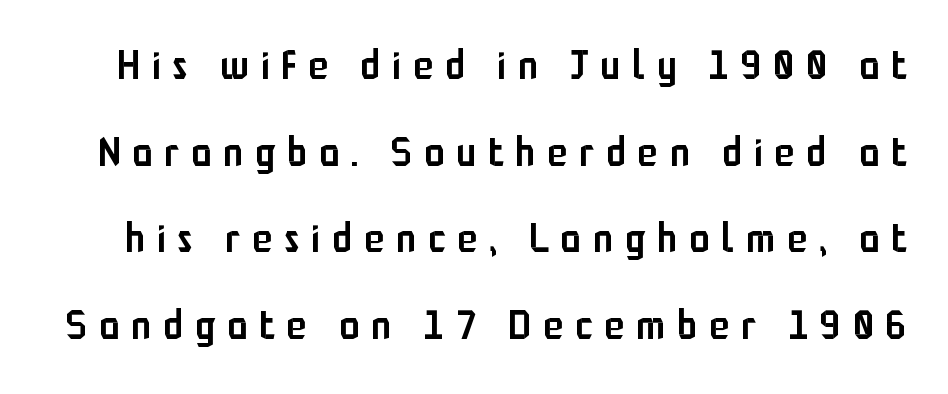
Q: Is the text bold? A: Semi-bold.
Q: Is the text italic (slanted)? A: No, it is upright.
Q: Is the typeface a serif or a sans-serif typeface? A: Sans-serif.
Q: Is the text underlined? A: No.
Q: Is the spacing between letters normal or unusually wide? A: Unusually wide.
Q: Is the spacing between lines tight, normal or loose? A: Loose.
Q: Width (condensed, normal, or wide)? A: Condensed.
Q: Stroke contrast? A: Low.
Q: x-height? A: Medium.
Q: Monospaced? A: No.
